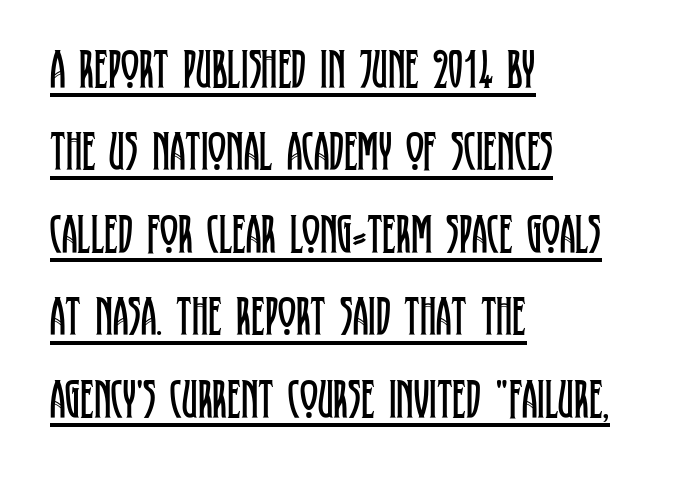
{"serif": "yes", "italic": "no", "bold": "no", "weight": "regular", "width": "condensed", "stroke_contrast": "low", "x_height": "large", "monospaced": "no", "underline": "yes", "align": "left", "line_spacing": "normal", "line_spacing_ratio": 1.5, "letter_spacing": "normal", "letter_spacing_em": 0.0, "glyph_px": 55}
